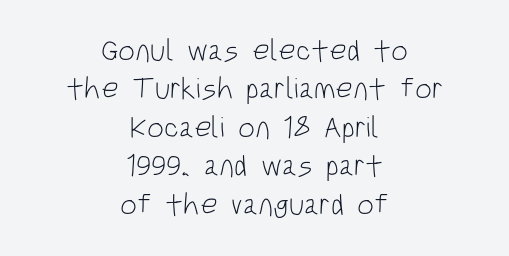
Q: Is the text bold? A: No.
Q: Is the text italic (slanted)? A: No, it is upright.
Q: Is the typeface a serif or a sans-serif typeface? A: Sans-serif.
Q: Is the text underlined? A: No.
Q: How is the paragraph aligned? A: Centered.
Q: Is the spacing between letters normal or unusually wide? A: Normal.
Q: Is the spacing between lines tight, normal or loose? A: Normal.
Q: Width (condensed, normal, or wide)? A: Condensed.
Q: Stroke contrast? A: Low.
Q: x-height? A: Large.
Q: Monospaced? A: No.
